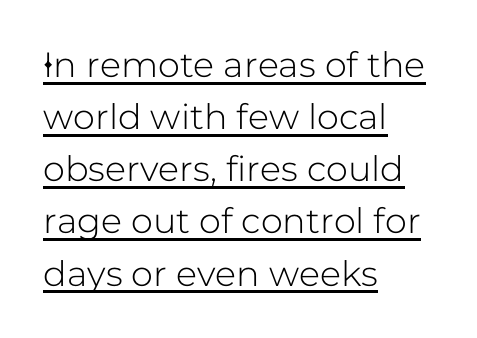
{"serif": "no", "italic": "no", "width": "normal", "stroke_contrast": "low", "x_height": "medium", "monospaced": "no", "underline": "yes", "align": "left", "line_spacing": "normal", "line_spacing_ratio": 1.49, "letter_spacing": "normal", "letter_spacing_em": 0.0, "glyph_px": 35}
